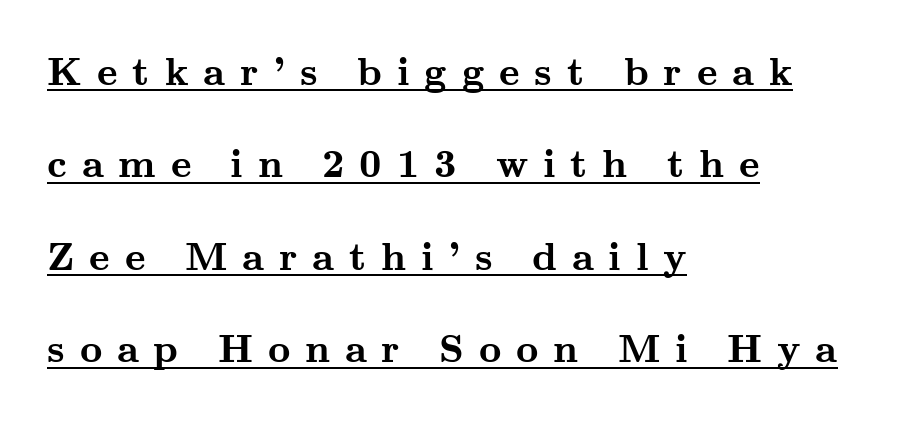
The image shows 39 px semibold, wide serif type, upright; set left-aligned, loose line spacing (2.37x), unusually wide letter spacing (+0.38 em), underlined; medium stroke contrast and a small x-height.
